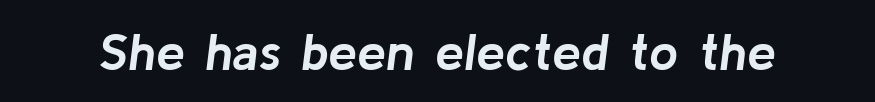
Q: Is the text bold? A: Yes.
Q: Is the text italic (slanted)? A: Yes, it leans right by about 8 degrees.
Q: Is the text underlined? A: No.
Q: Is the spacing between letters normal or unusually wide? A: Normal.
Q: Width (condensed, normal, or wide)? A: Normal.
Q: Stroke contrast? A: Low.
Q: x-height? A: Medium.
Q: Monospaced? A: No.
